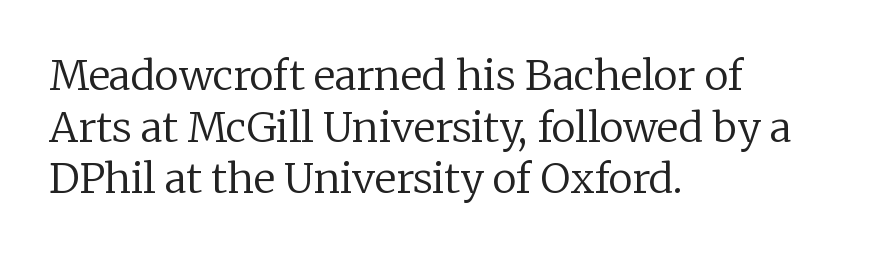
The image shows 41 px regular-weight serif type, upright; set left-aligned, normal line spacing (1.26x), normal letter spacing, not underlined; low stroke contrast and a medium x-height.
